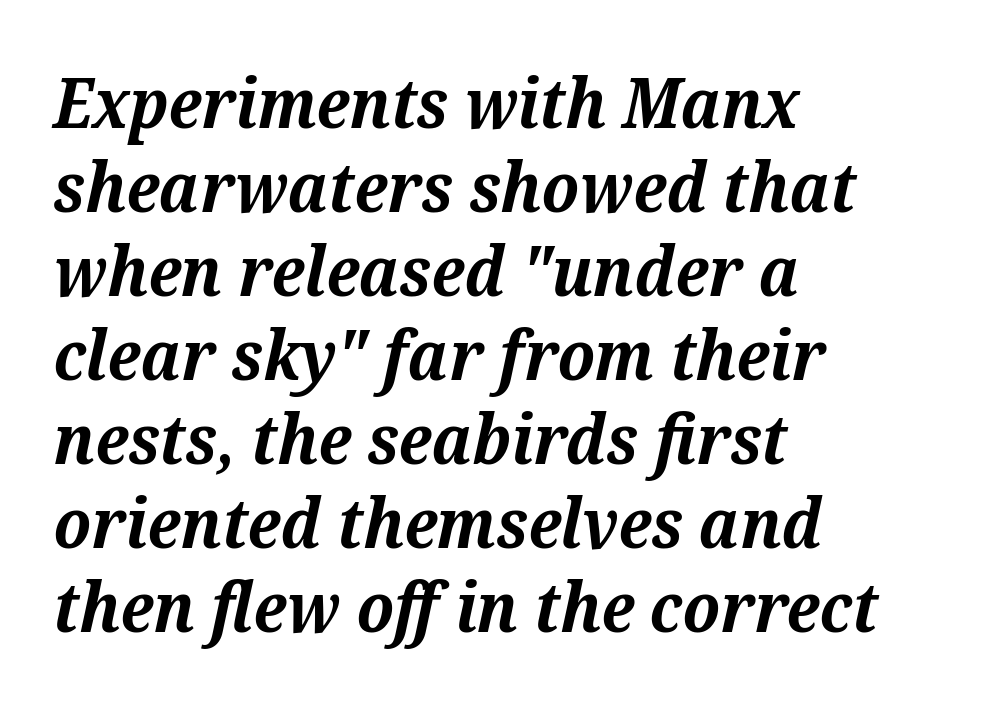
Q: Is the text bold? A: Yes.
Q: Is the text italic (slanted)? A: Yes, it leans right by about 12 degrees.
Q: Is the typeface a serif or a sans-serif typeface? A: Serif.
Q: Is the text underlined? A: No.
Q: How is the paragraph aligned? A: Left-aligned.
Q: Is the spacing between letters normal or unusually wide? A: Normal.
Q: Width (condensed, normal, or wide)? A: Normal.
Q: Stroke contrast? A: Medium.
Q: x-height? A: Medium.
Q: Monospaced? A: No.
